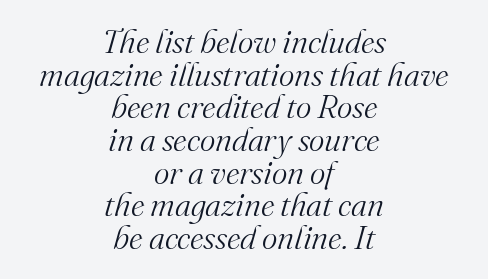
The image shows 33 px light serif type, italic (leaning right); set centered, tight line spacing (0.99x), normal letter spacing, not underlined; medium stroke contrast and a small x-height.
